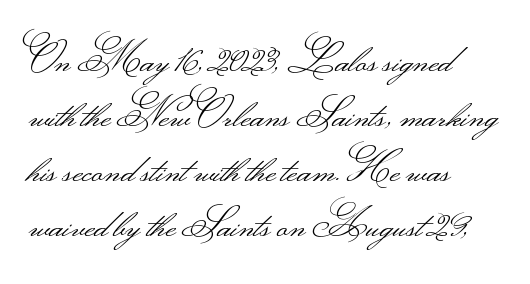
The image shows 39 px light, wide sans-serif type; set left-aligned, normal line spacing (1.41x), normal letter spacing, not underlined; medium stroke contrast.
